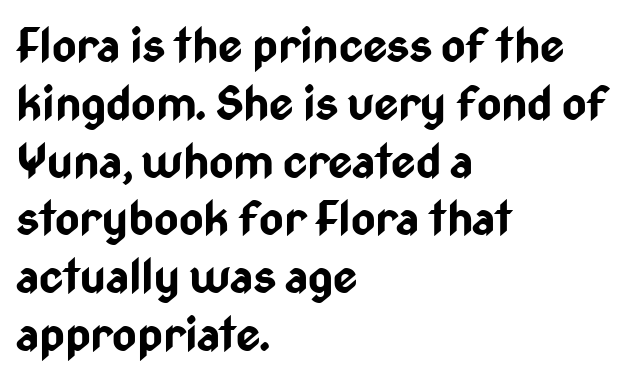
The image shows 47 px bold, condensed sans-serif type, upright; set left-aligned, line spacing 1.23x, normal letter spacing, not underlined; low stroke contrast and a medium x-height.
